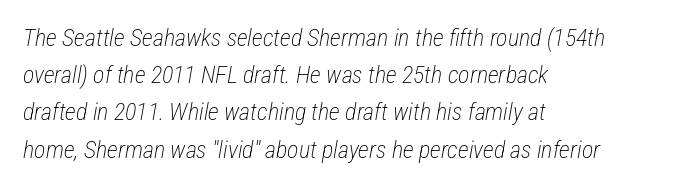
{"italic": "yes", "lean": "right", "slant_degrees": 12, "bold": "no", "underline": "no", "align": "left", "line_spacing": "normal", "line_spacing_ratio": 1.55, "letter_spacing": "normal", "letter_spacing_em": 0.0, "glyph_px": 24}
